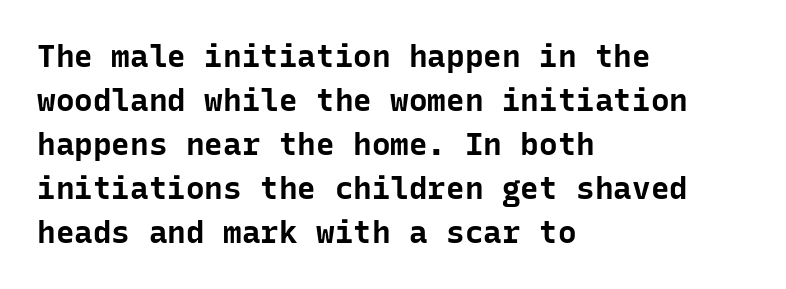
The image shows 31 px bold sans-serif type, upright, monospaced; set left-aligned, normal line spacing (1.42x), normal letter spacing, not underlined; low stroke contrast and a medium x-height.
